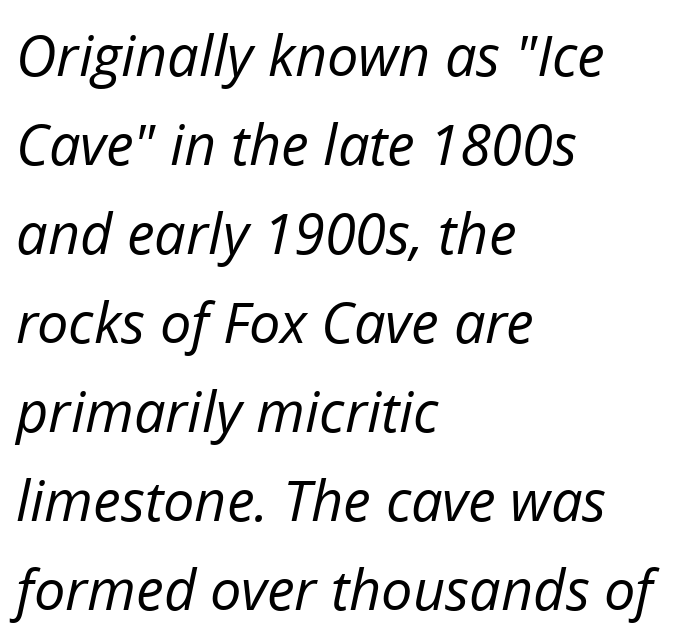
{"italic": "yes", "lean": "right", "slant_degrees": 12, "bold": "no", "weight": "regular", "width": "normal", "stroke_contrast": "low", "x_height": "medium", "monospaced": "no", "underline": "no", "align": "left", "line_spacing": "normal", "line_spacing_ratio": 1.59, "letter_spacing": "normal", "letter_spacing_em": 0.0, "glyph_px": 56}
